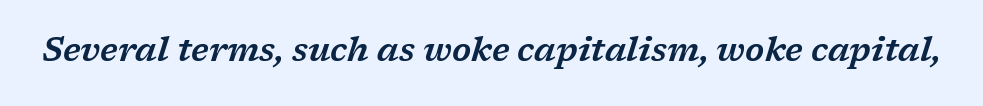
{"serif": "yes", "italic": "yes", "lean": "right", "slant_degrees": 17, "width": "wide", "stroke_contrast": "low", "x_height": "medium", "monospaced": "no", "underline": "no", "letter_spacing": "normal", "letter_spacing_em": 0.0, "glyph_px": 33}
